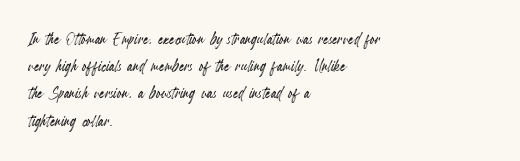
Q: Is the text italic (slanted)? A: Yes.
Q: Is the text underlined? A: No.
Q: How is the paragraph aligned? A: Left-aligned.
Q: Is the spacing between letters normal or unusually wide? A: Normal.
Q: Is the spacing between lines tight, normal or loose? A: Normal.
